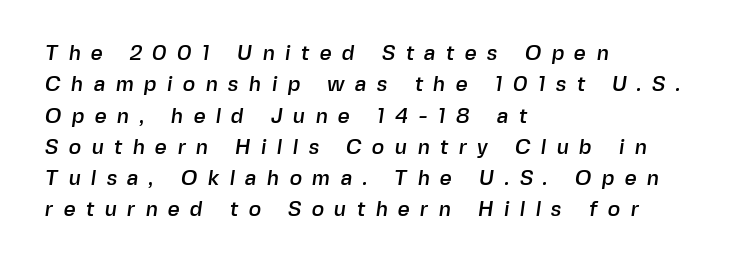
Horizontally, the lines are justified to the leading edge only. Normally led — the rows are evenly, conventionally spaced. Just letters on the line, the space beneath them empty. There is plenty of visible air inserted between adjacent glyphs.
